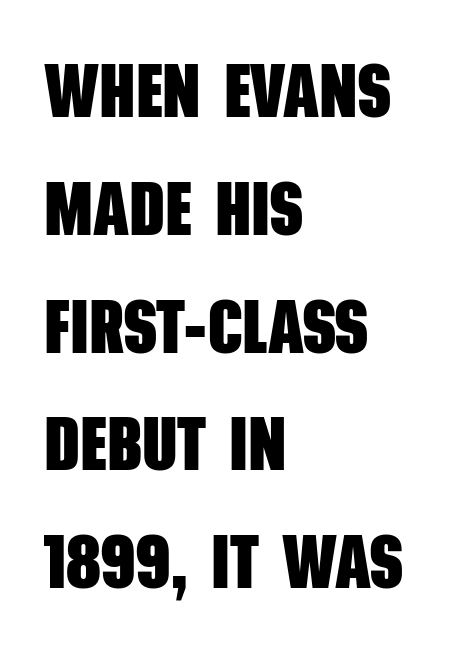
Q: Is the text bold? A: Yes.
Q: Is the typeface a serif or a sans-serif typeface? A: Sans-serif.
Q: Is the text underlined? A: No.
Q: How is the paragraph aligned? A: Left-aligned.
Q: Is the spacing between letters normal or unusually wide? A: Normal.
Q: Is the spacing between lines tight, normal or loose? A: Normal.
Q: Width (condensed, normal, or wide)? A: Condensed.
Q: Stroke contrast? A: Low.
Q: x-height? A: Large.
Q: Monospaced? A: No.
